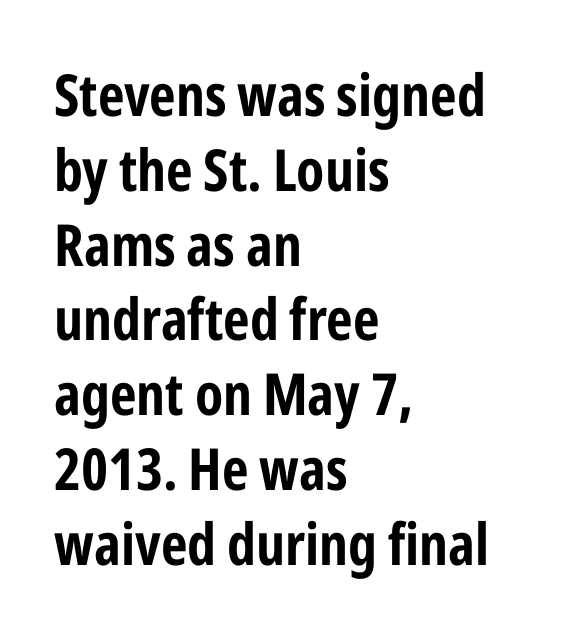
{"serif": "no", "italic": "no", "width": "condensed", "stroke_contrast": "low", "x_height": "medium", "monospaced": "no", "underline": "no", "align": "left", "line_spacing": "normal", "line_spacing_ratio": 1.29, "letter_spacing": "normal", "letter_spacing_em": 0.0, "glyph_px": 58}
